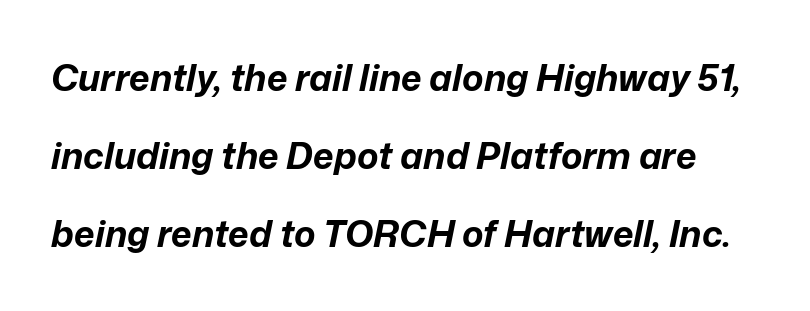
The image shows 36 px bold type, italic (leaning right); set loose line spacing (2.17x), normal letter spacing, not underlined; low stroke contrast and a medium x-height.
